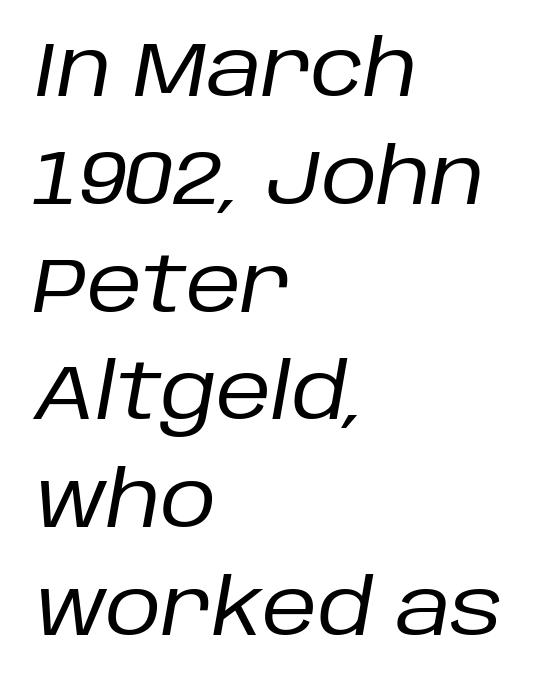
Reading down the block, your eye returns to a fixed left position each line. Standard letterfit; no display-style spreading of the glyphs. Does the lettering tilt? It does — this is italic. Nothing heavy about these letters — not bold at all.
